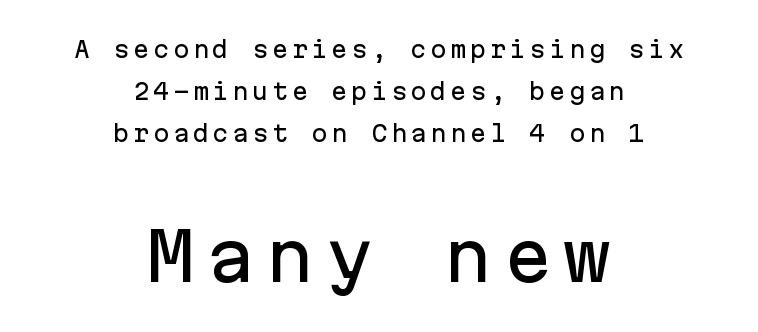
This rendering employs a face without finishing strokes, i.e., a sans-serif. The paragraph has two soft edges and a firm central axis. Nope, not italic — everything's standing straight. Honestly, the rows look like they've been pulled way apart. Plain, unruled lines of type. Here the designer chose a console-style face with uniform glyph widths.
